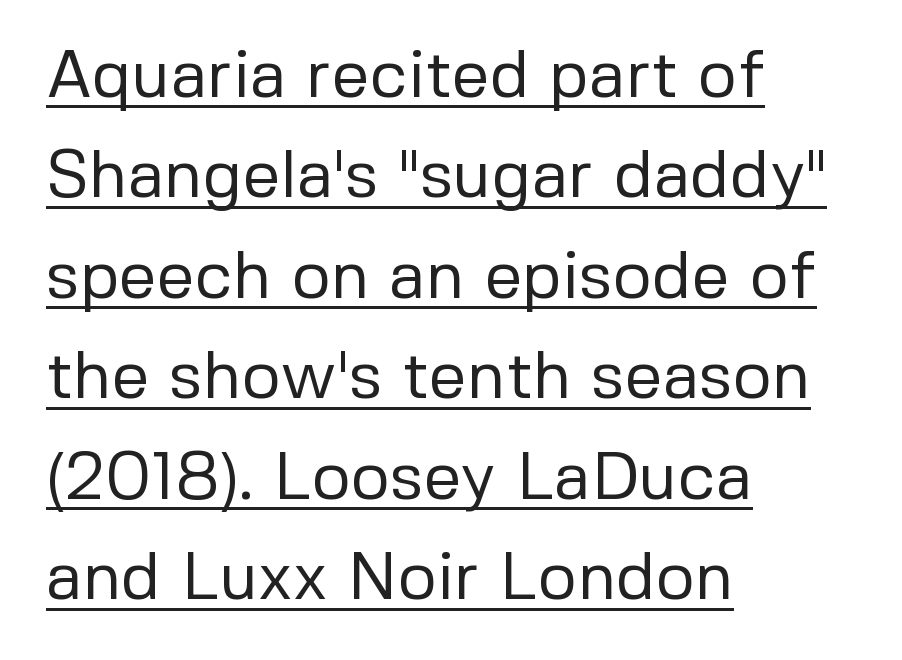
Quick note: interline space is typical. The rendered words wear a rule along their underside. Here the designer chose a conventional face with non-uniform glyph widths. The font is comparable to plain body text, perhaps lighter.
